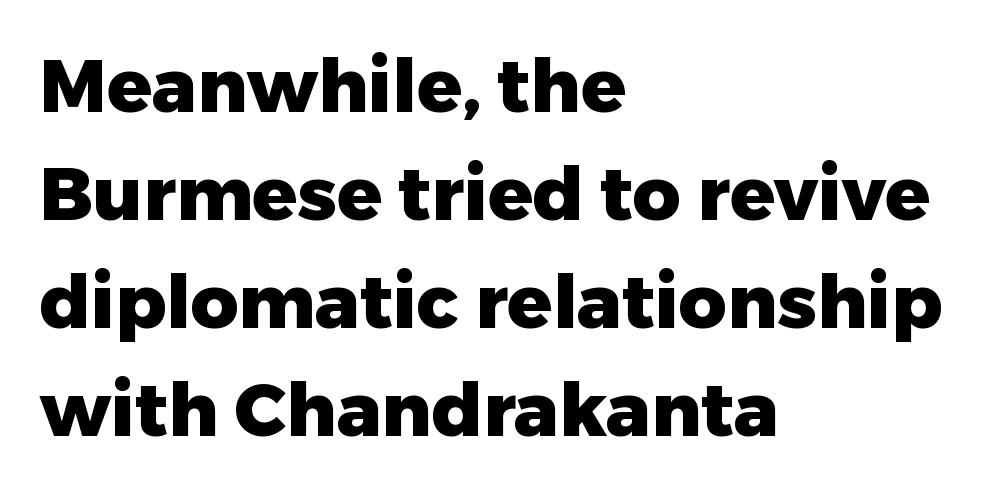
{"serif": "no", "italic": "no", "bold": "yes", "weight": "heavy", "width": "normal", "stroke_contrast": "low", "x_height": "medium", "monospaced": "no", "underline": "no", "align": "left", "line_spacing": "normal", "line_spacing_ratio": 1.46, "letter_spacing": "normal", "letter_spacing_em": 0.0, "glyph_px": 74}
